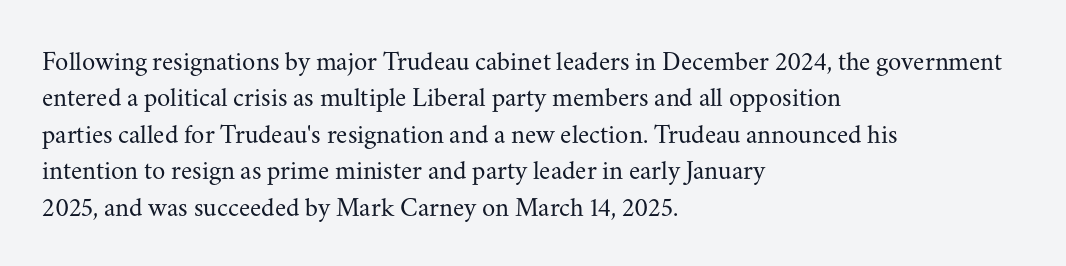
Upright lettering throughout. Reading down the column, the eye jumps a familiar distance to each next line. The typesetting does not lean heavy: it is not bold. Horizontal alignment here is leftward, the default for most running prose. The space directly below the letters is spotless. Glyph-to-glyph distance matches everyday printed text.
